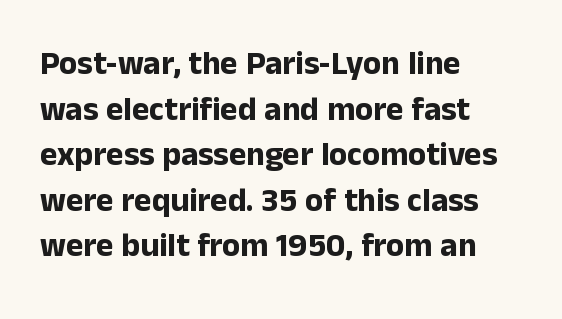
Q: Is the text bold? A: Yes.
Q: Is the text italic (slanted)? A: No, it is upright.
Q: Is the typeface a serif or a sans-serif typeface? A: Sans-serif.
Q: Is the text underlined? A: No.
Q: How is the paragraph aligned? A: Left-aligned.
Q: Is the spacing between letters normal or unusually wide? A: Normal.
Q: Is the spacing between lines tight, normal or loose? A: Normal.
Q: Width (condensed, normal, or wide)? A: Normal.
Q: Stroke contrast? A: Low.
Q: x-height? A: Medium.
Q: Monospaced? A: No.
